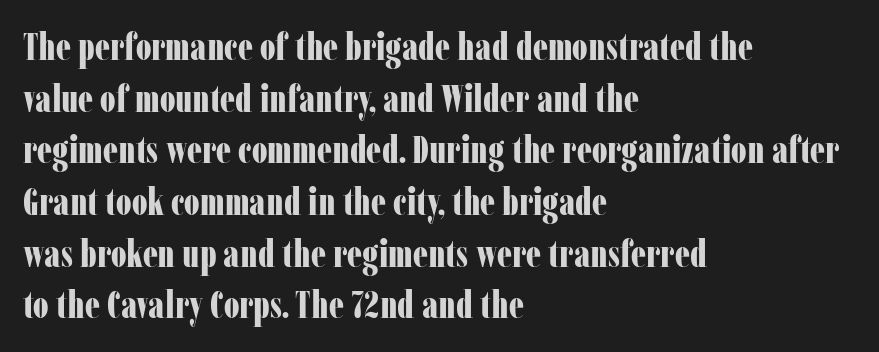
The letters stand straight up with perfectly vertical stems. Is the letter spacing exaggerated? No — it looks like the ordinary default. Spacing verdict: proportional, widths tailored to each character. Interline gaps are of average width in this sample. Typographic density is high because the face is bold.
